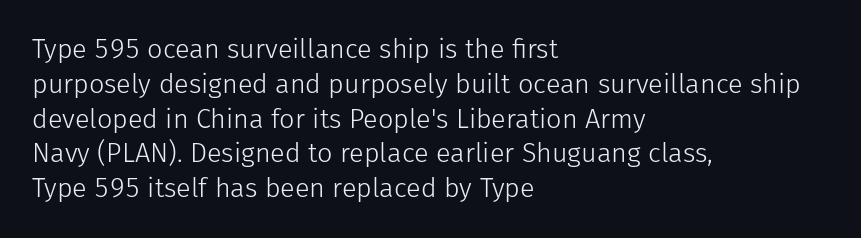
{"italic": "no", "bold": "no", "underline": "no", "align": "left", "line_spacing": "normal", "line_spacing_ratio": 1.29, "letter_spacing": "normal", "letter_spacing_em": 0.0, "glyph_px": 27}
